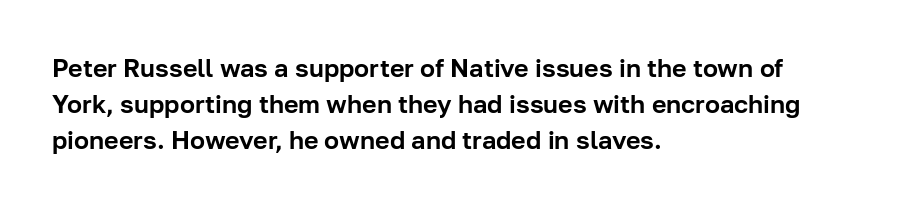
The image shows 25 px text type, upright; set left-aligned, normal line spacing (1.44x), normal letter spacing, not underlined.
